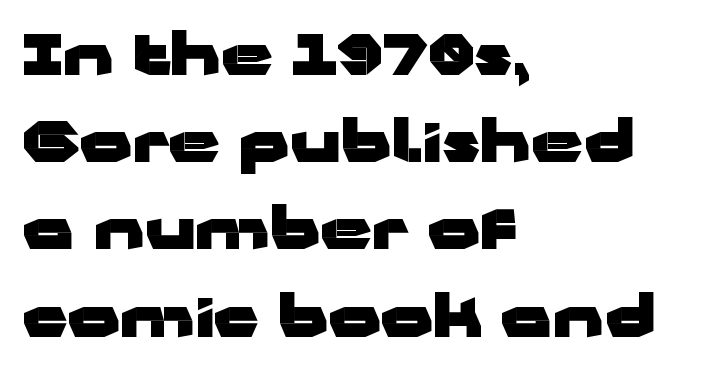
Caption: multi-line text, flush left, ragged right. Regarding serifs, this sample does without them. If you drew a line through each stem, it would be perfectly vertical. Underlining? Definitely not there. Strong, thick strokes mark this as bold type. Tracking here is standard; glyphs follow each other at the usual distance.
